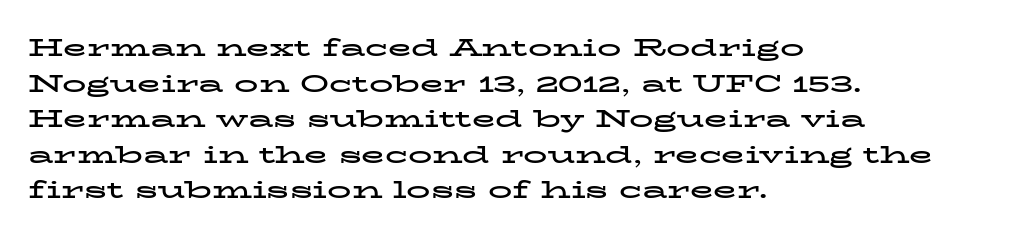
Q: Is the text bold? A: Yes.
Q: Is the text italic (slanted)? A: No, it is upright.
Q: Is the text underlined? A: No.
Q: How is the paragraph aligned? A: Left-aligned.
Q: Is the spacing between letters normal or unusually wide? A: Normal.
Q: Is the spacing between lines tight, normal or loose? A: Normal.
